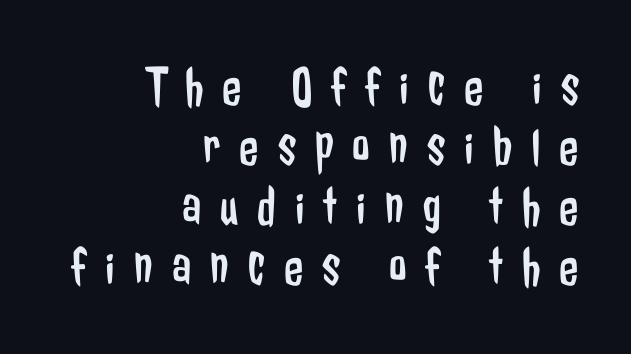
Q: Is the text bold? A: No.
Q: Is the text italic (slanted)? A: No, it is upright.
Q: Is the typeface a serif or a sans-serif typeface? A: Sans-serif.
Q: Is the text underlined? A: No.
Q: How is the paragraph aligned? A: Right-aligned.
Q: Is the spacing between letters normal or unusually wide? A: Unusually wide.
Q: Is the spacing between lines tight, normal or loose? A: Tight.
Q: Width (condensed, normal, or wide)? A: Condensed.
Q: Stroke contrast? A: Low.
Q: x-height? A: Medium.
Q: Monospaced? A: No.
